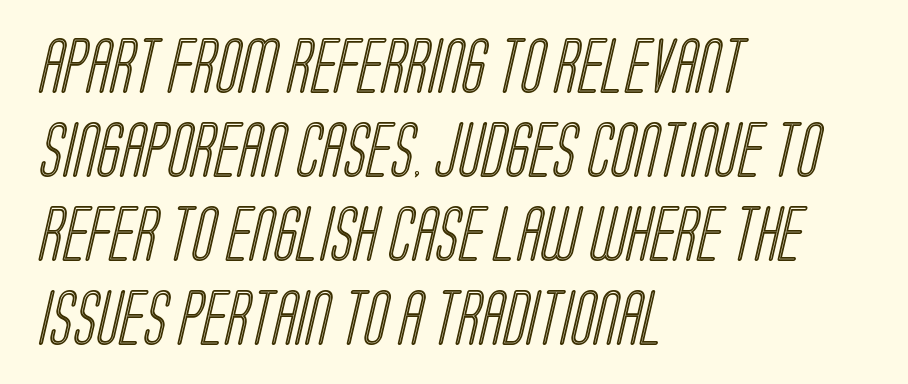
The image shows 55 px condensed type; set left-aligned, normal line spacing (1.53x), normal letter spacing, not underlined; a large x-height.
